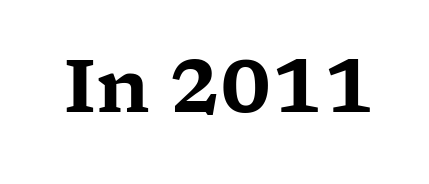
Q: Is the text italic (slanted)? A: No, it is upright.
Q: Is the typeface a serif or a sans-serif typeface? A: Serif.
Q: Is the text underlined? A: No.
Q: Is the spacing between letters normal or unusually wide? A: Normal.
Q: Width (condensed, normal, or wide)? A: Wide.
Q: Stroke contrast? A: Low.
Q: x-height? A: Medium.
Q: Monospaced? A: No.
